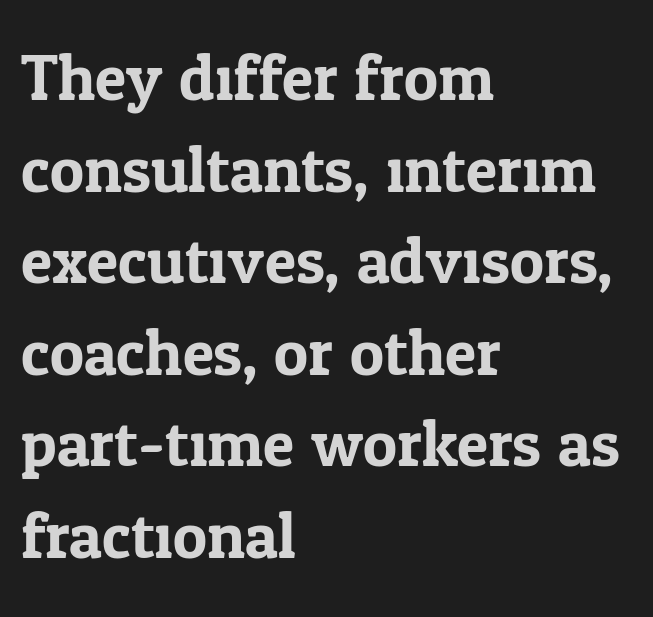
Q: Is the text italic (slanted)? A: No, it is upright.
Q: Is the typeface a serif or a sans-serif typeface? A: Serif.
Q: Is the text underlined? A: No.
Q: How is the paragraph aligned? A: Left-aligned.
Q: Is the spacing between letters normal or unusually wide? A: Normal.
Q: Is the spacing between lines tight, normal or loose? A: Normal.
Q: Width (condensed, normal, or wide)? A: Normal.
Q: Stroke contrast? A: Low.
Q: x-height? A: Medium.
Q: Monospaced? A: No.
